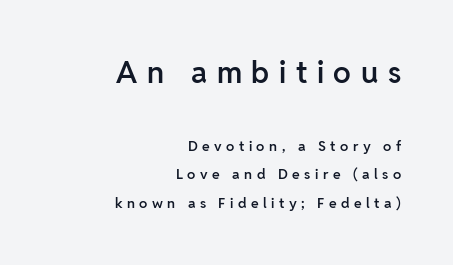
Q: Is the text bold? A: Semi-bold.
Q: Is the text italic (slanted)? A: No, it is upright.
Q: Is the typeface a serif or a sans-serif typeface? A: Sans-serif.
Q: Is the text underlined? A: No.
Q: How is the paragraph aligned? A: Right-aligned.
Q: Is the spacing between letters normal or unusually wide? A: Unusually wide.
Q: Is the spacing between lines tight, normal or loose? A: Loose.
Q: Which block of text is set in a larger size, the first (top) or the second (bottom)? A: The first (top) one.
Q: Width (condensed, normal, or wide)? A: Normal.
Q: Stroke contrast? A: Low.
Q: x-height? A: Medium.
Q: Monospaced? A: No.
